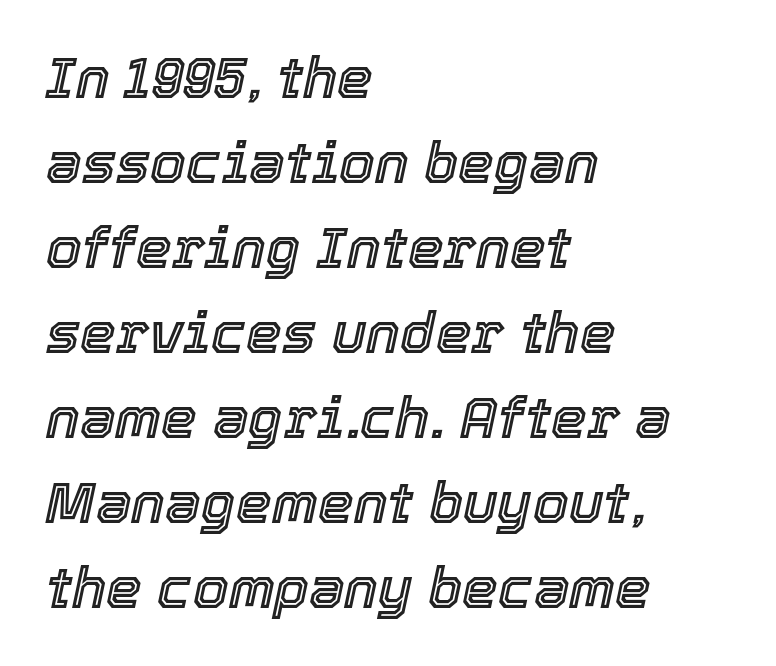
Q: Is the text italic (slanted)? A: Yes, it leans right by about 12 degrees.
Q: Is the text underlined? A: No.
Q: How is the paragraph aligned? A: Left-aligned.
Q: Is the spacing between letters normal or unusually wide? A: Normal.
Q: Is the spacing between lines tight, normal or loose? A: Normal.
Q: Width (condensed, normal, or wide)? A: Normal.
Q: x-height? A: Medium.
Q: Monospaced? A: No.
